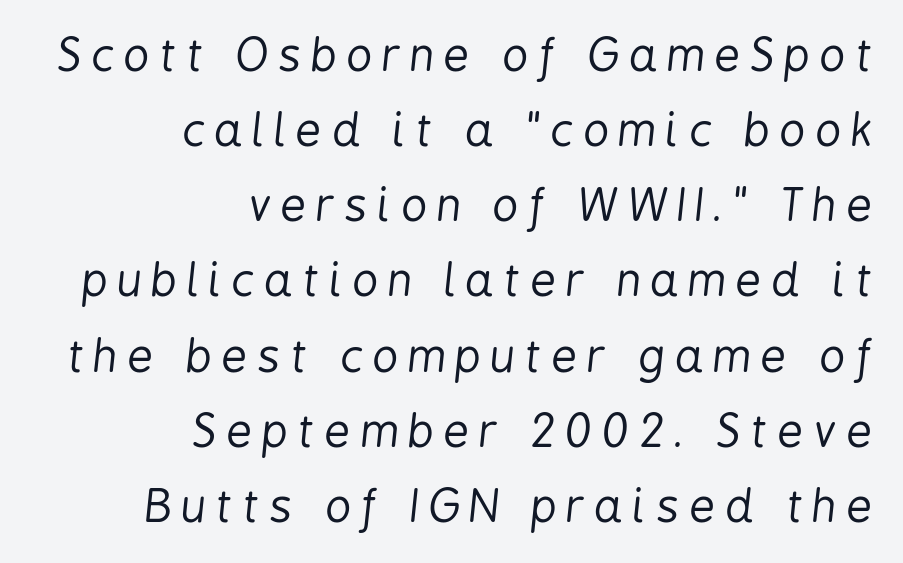
Is the stroke heavy? The answer is a plain regular-or-lighter. Notice how the stems are inclined rather than vertical — that's the hallmark of italics. The passage shown has open, widely tracked lettering throughout. Notice how descenders clear the ascenders below comfortably — that's standard leading. Plain, unruled lines of type.
